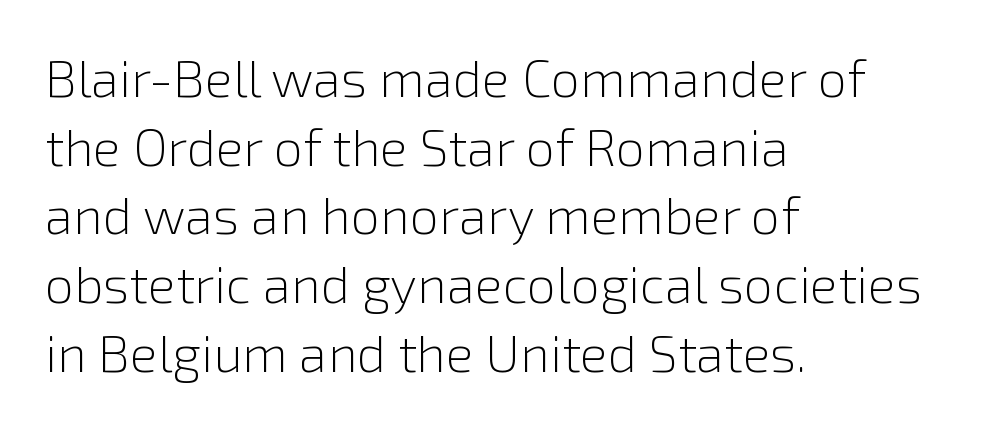
{"serif": "no", "italic": "no", "bold": "no", "weight": "light", "width": "normal", "x_height": "medium", "monospaced": "no", "underline": "no", "align": "left", "line_spacing": "normal", "line_spacing_ratio": 1.32, "letter_spacing": "normal", "letter_spacing_em": 0.0, "glyph_px": 52}
